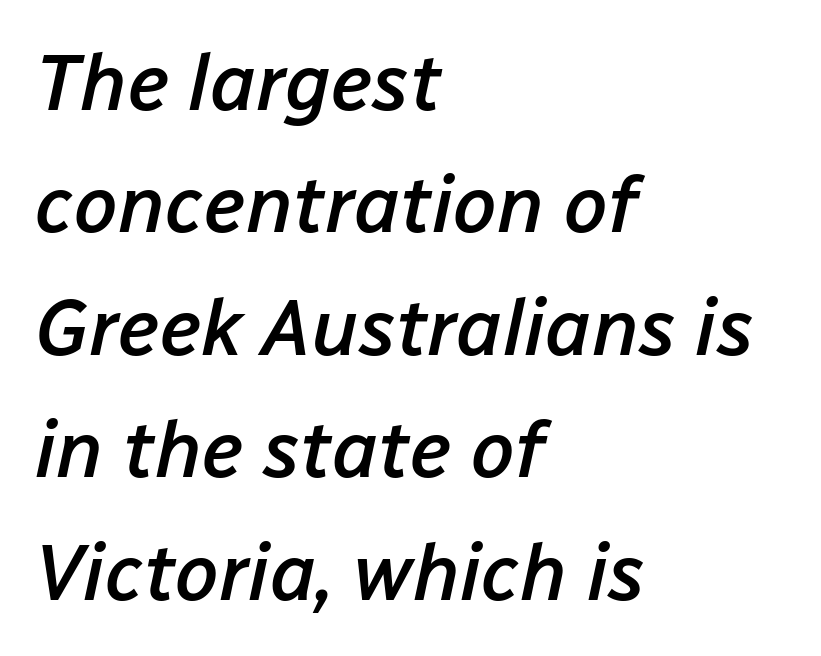
Evenly set lines give the paragraph a standard silhouette. It's the slanting kind of type. The glyphs have the mass of a demibold cut, below bold. Descenders hang freely into open space.
